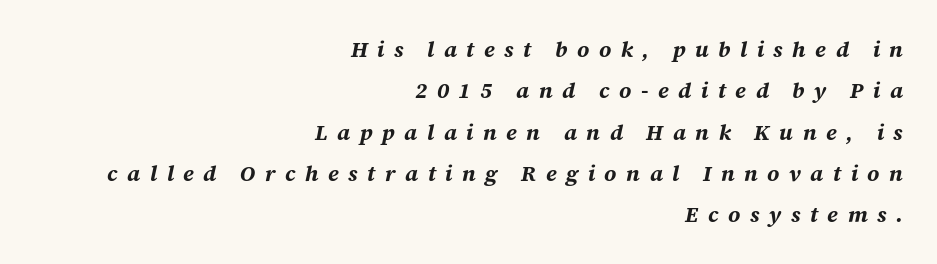
The lines in this sample share a right terminus and differ only in where they begin. The rendering inserts visible extra space after every character. A clean baseline with only descenders dipping below it. This sample uses an oblique cut, with every glyph tilted off the vertical. The typesetting leans heavy: a genuine bold.
